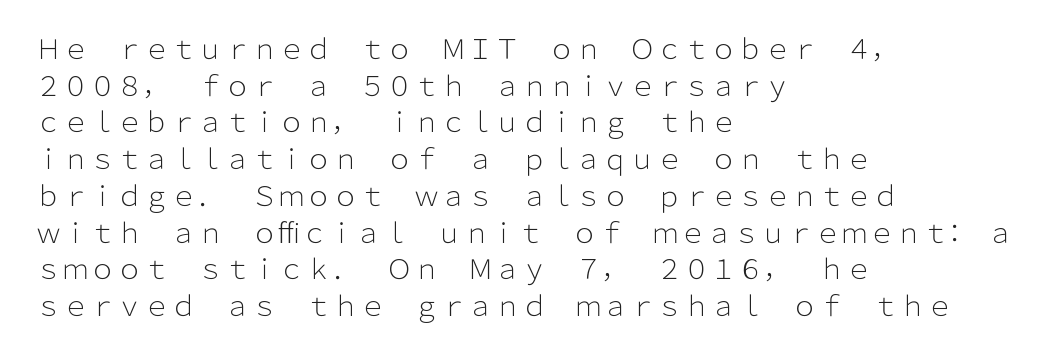
Reading down the block, your eye returns to a fixed left position each line. Do the letters lean? They stand straight. The strip under each line holds only bare page. Bold? No — there's no thickening of the strokes. Line spacing here is normal. Glyph-to-glyph distance matches everyday printed text.
